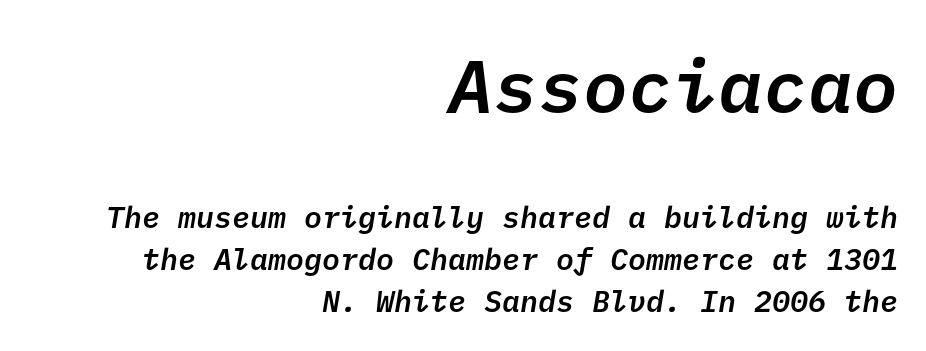
{"serif": "no", "bold": "semi", "weight": "semibold", "width": "normal", "stroke_contrast": "low", "x_height": "medium", "underline": "no", "align": "right", "line_spacing": "normal", "line_spacing_ratio": 1.41, "letter_spacing": "normal", "letter_spacing_em": 0.0, "larger_block": "first", "size_ratio": 2.5, "glyph_px": 75}
